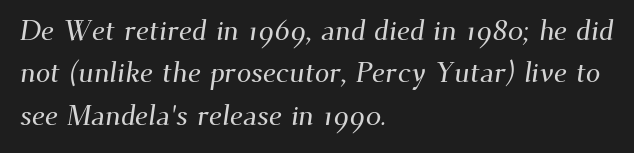
Q: Is the typeface a serif or a sans-serif typeface? A: Serif.
Q: Is the text underlined? A: No.
Q: How is the paragraph aligned? A: Left-aligned.
Q: Is the spacing between letters normal or unusually wide? A: Normal.
Q: Is the spacing between lines tight, normal or loose? A: Normal.
Q: Width (condensed, normal, or wide)? A: Normal.
Q: Stroke contrast? A: Medium.
Q: x-height? A: Small.
Q: Monospaced? A: No.
